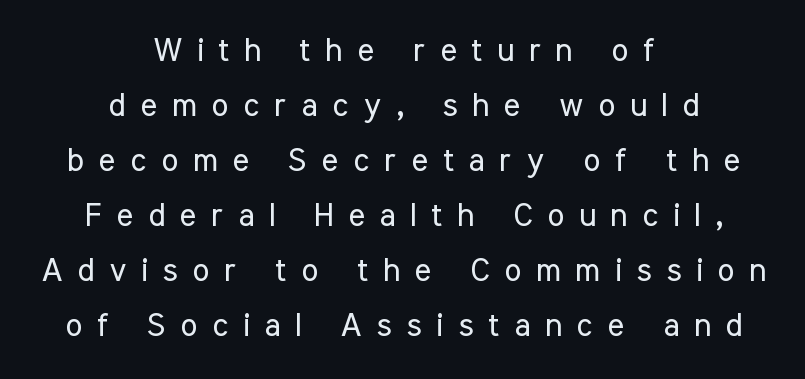
The image shows 32 px regular-weight, condensed sans-serif type, upright; set centered, line spacing 1.72x, unusually wide letter spacing (+0.46 em), not underlined; low stroke contrast and a medium x-height.
